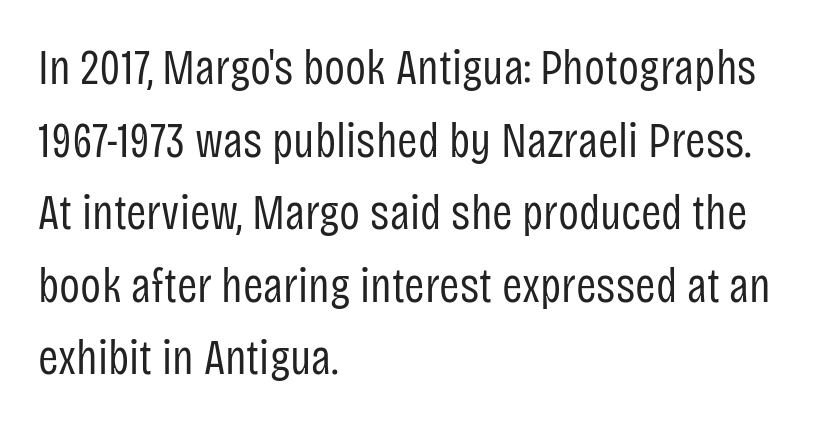
Letter spacing: default. Spacing verdict: proportional, widths tailored to each character. The rendering anchors every line to the left-hand side. This is not heavy type; no bold has been used. In terms of posture, this sample is upright.
